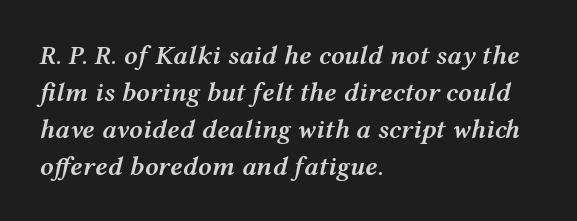
This sample uses plain, unmodified letter spacing. Casual observation: everything's shoved over to the left. The rendering applies a slant to the glyphs. Evenly set lines give the paragraph a standard silhouette. Check under the words: just untouched page. Emphasis by weight is partial: semibold.
